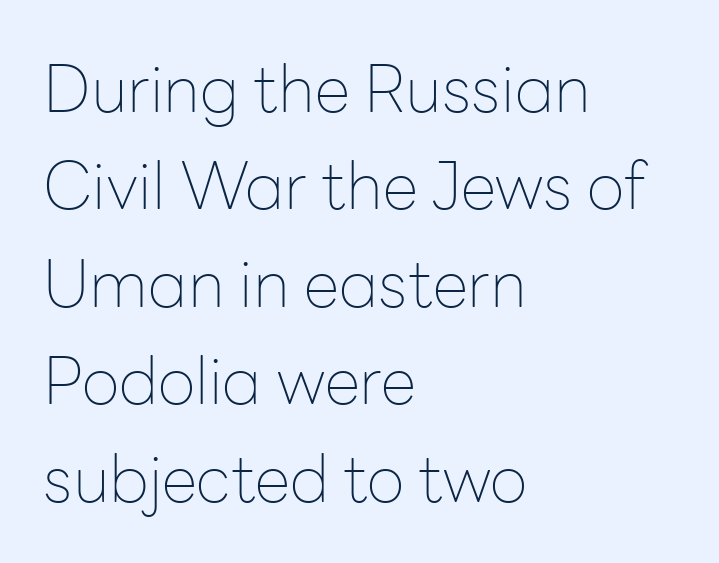
Nothing unusual about the tracking: characters are spaced as the font intends. Posture: vertical. Quick note: interline space is typical. If you drew a ruler down the left edge, every line would touch it.
